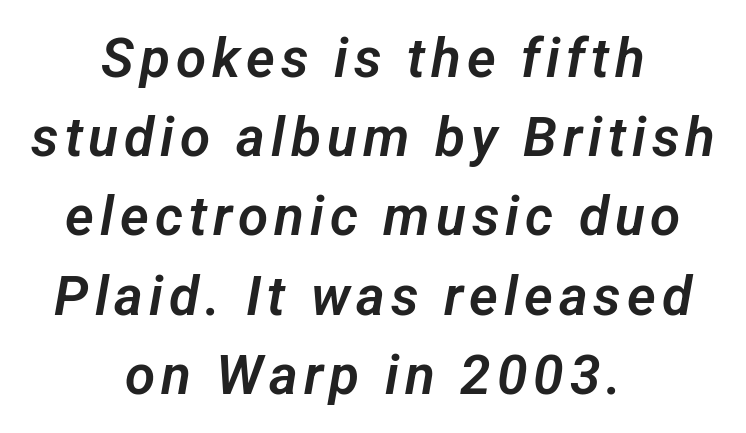
Q: Is the typeface a serif or a sans-serif typeface? A: Sans-serif.
Q: Is the text underlined? A: No.
Q: How is the paragraph aligned? A: Centered.
Q: Is the spacing between lines tight, normal or loose? A: Normal.
Q: Width (condensed, normal, or wide)? A: Normal.
Q: Stroke contrast? A: Low.
Q: x-height? A: Medium.
Q: Monospaced? A: No.
